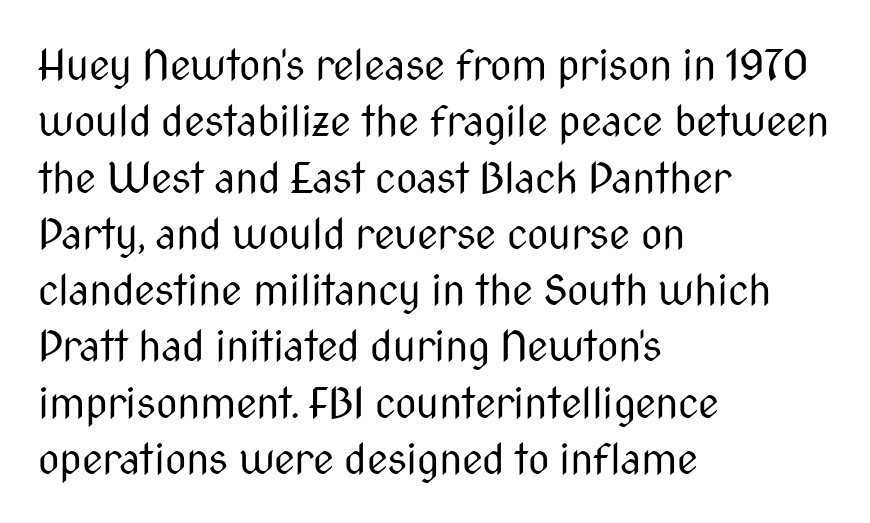
The image shows 42 px regular-weight, condensed sans-serif type, upright; set left-aligned, normal line spacing (1.34x), normal letter spacing, not underlined; medium stroke contrast and a medium x-height.
